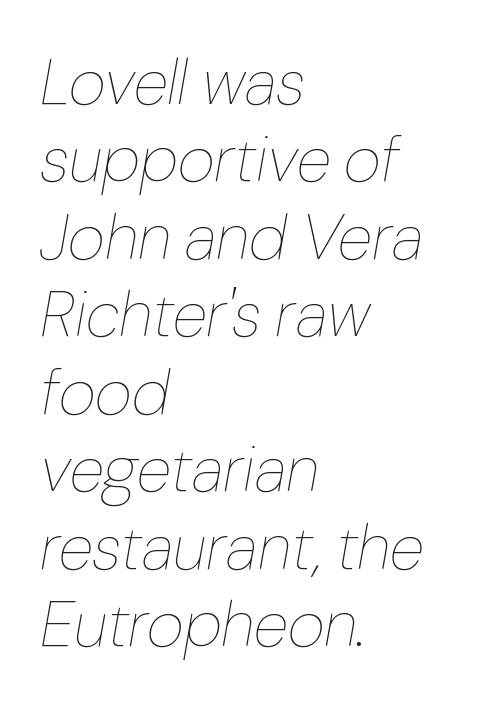
The image shows 64 px thin type, italic (leaning right); set left-aligned, line spacing 1.21x, normal letter spacing, not underlined; low stroke contrast and a medium x-height.
